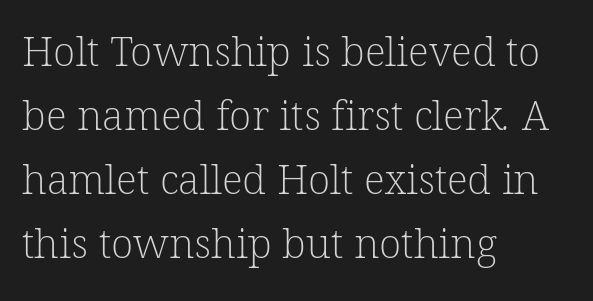
These lines are rendered in a variable-pitch font. The weight tops out at a normal text grade. Compared with typical body copy, the letter spacing here is the same. The vertical gap from one line to the next is medium.
